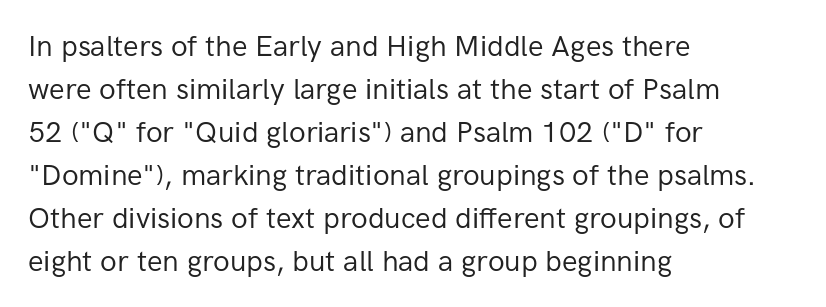
Q: Is the text bold? A: No.
Q: Is the text italic (slanted)? A: No, it is upright.
Q: Is the typeface a serif or a sans-serif typeface? A: Sans-serif.
Q: Is the text underlined? A: No.
Q: How is the paragraph aligned? A: Left-aligned.
Q: Is the spacing between letters normal or unusually wide? A: Normal.
Q: Is the spacing between lines tight, normal or loose? A: Normal.
Q: Width (condensed, normal, or wide)? A: Normal.
Q: Stroke contrast? A: Low.
Q: x-height? A: Medium.
Q: Monospaced? A: No.
